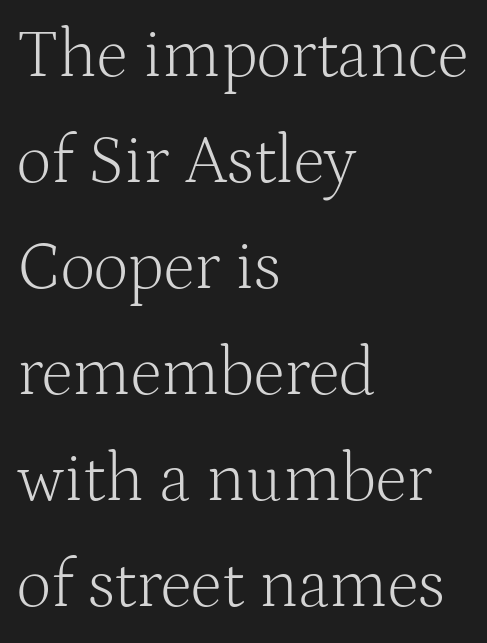
The rag falls on the right side of this text block. The passage shown has conventional tracking throughout. Each row of text sits above clean, open space. Here the designer chose a conventional face with non-uniform glyph widths. The space between consecutive lines is moderate.
